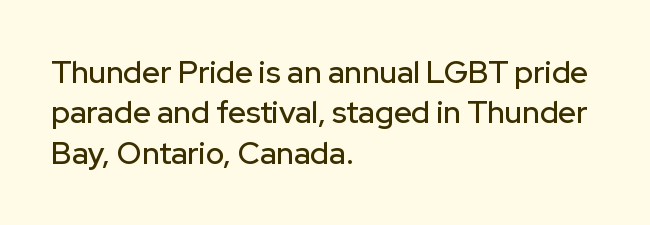
The image shows 31 px sans-serif type, upright; set left-aligned, normal line spacing (1.3x), normal letter spacing, not underlined; low stroke contrast and a medium x-height.
